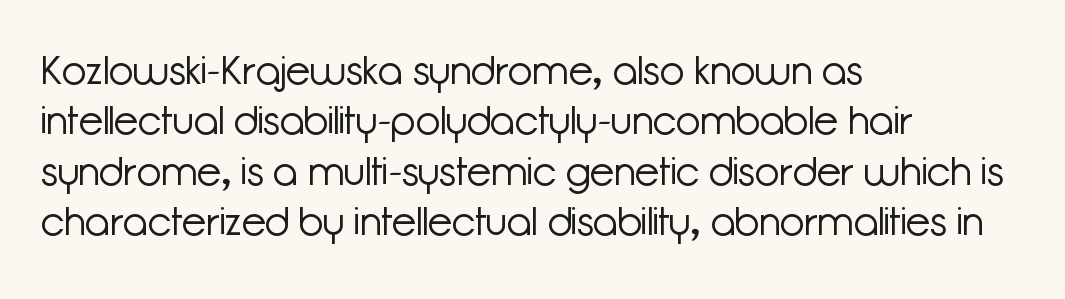
{"serif": "no", "italic": "no", "bold": "no", "weight": "light", "width": "normal", "stroke_contrast": "low", "x_height": "medium", "monospaced": "no", "underline": "no", "align": "left", "line_spacing": "normal", "line_spacing_ratio": 1.26, "letter_spacing": "normal", "letter_spacing_em": 0.0, "glyph_px": 40}
